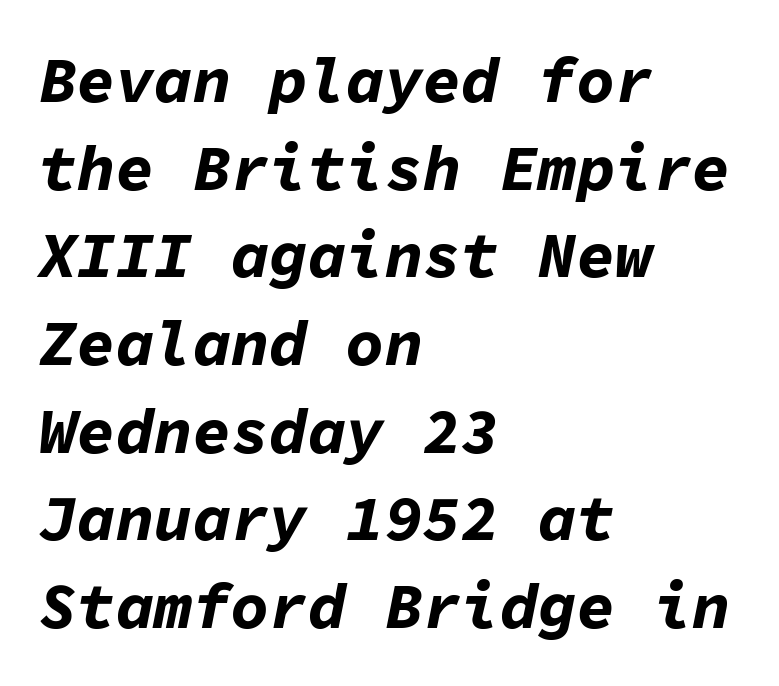
{"italic": "yes", "lean": "right", "slant_degrees": 11, "bold": "yes", "weight": "bold", "width": "normal", "stroke_contrast": "low", "x_height": "medium", "monospaced": "yes", "underline": "no", "align": "left", "line_spacing": "normal", "line_spacing_ratio": 1.37, "letter_spacing": "normal", "letter_spacing_em": 0.0, "glyph_px": 64}
